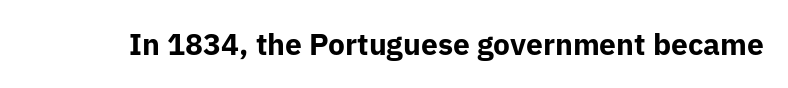
The specimen reads as upright at a glance. In terms of letterform style, serifs are entirely absent. What stands out about the letter spacing? Nothing — it is the standard amount. Chunky letters — that's bold for sure. Proportional: the letters do not fall into vertical columns. Check under the words: just untouched page.
